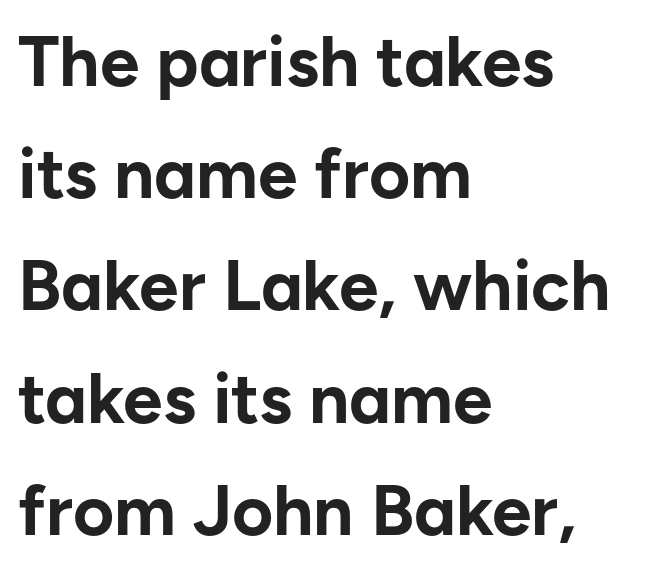
These words are printed bold, with thick strokes throughout. Casual observation: everything's shoved over to the left. This block has exactly the height ordinary leading produces. Tracking here is standard; glyphs follow each other at the usual distance. These lines are rendered in a variable-pitch font. Anything drawn beneath the words? Only blank space.
